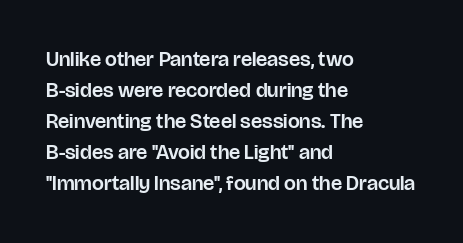
{"italic": "no", "underline": "no", "align": "left", "line_spacing": "normal", "line_spacing_ratio": 1.48, "letter_spacing": "normal", "letter_spacing_em": 0.0, "glyph_px": 21}
